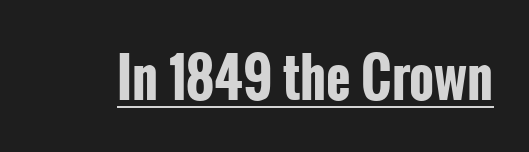
{"serif": "no", "italic": "no", "bold": "yes", "weight": "bold", "width": "condensed", "stroke_contrast": "low", "x_height": "medium", "monospaced": "no", "underline": "yes", "letter_spacing": "normal", "letter_spacing_em": 0.0, "glyph_px": 53}
